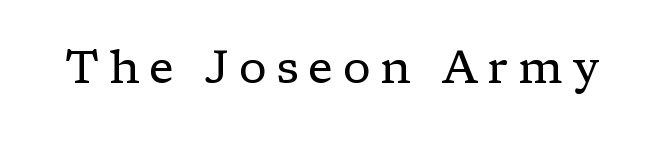
Q: Is the text bold? A: No.
Q: Is the text italic (slanted)? A: No, it is upright.
Q: Is the typeface a serif or a sans-serif typeface? A: Serif.
Q: Is the text underlined? A: No.
Q: Is the spacing between letters normal or unusually wide? A: Unusually wide.
Q: Width (condensed, normal, or wide)? A: Normal.
Q: Stroke contrast? A: Low.
Q: x-height? A: Medium.
Q: Monospaced? A: No.
